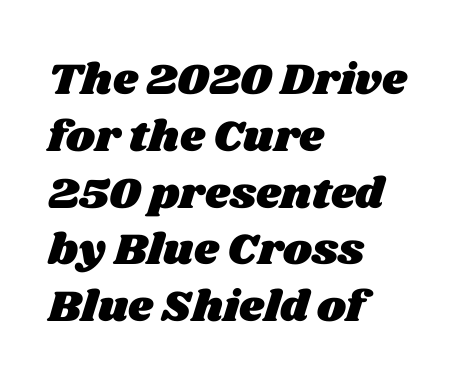
Q: Is the text underlined? A: No.
Q: How is the paragraph aligned? A: Left-aligned.
Q: Is the spacing between letters normal or unusually wide? A: Normal.
Q: Is the spacing between lines tight, normal or loose? A: Normal.
Q: Width (condensed, normal, or wide)? A: Wide.
Q: Stroke contrast? A: Medium.
Q: x-height? A: Large.
Q: Monospaced? A: No.
